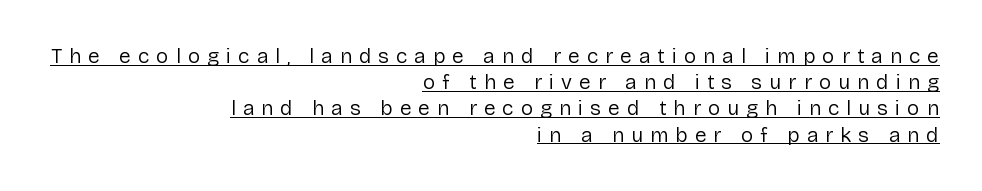
{"italic": "no", "bold": "no", "underline": "yes", "align": "right", "line_spacing": "normal", "line_spacing_ratio": 1.25, "letter_spacing": "wide", "letter_spacing_em": 0.33, "glyph_px": 21}
